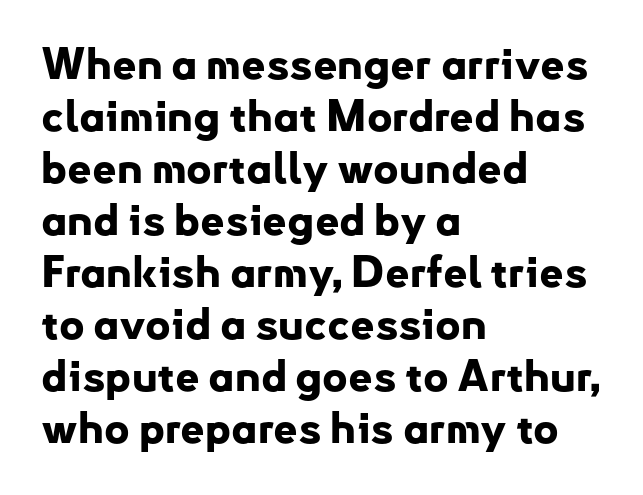
The image shows 43 px bold sans-serif type, upright; set left-aligned, line spacing 1.21x, normal letter spacing, not underlined; low stroke contrast and a small x-height.
